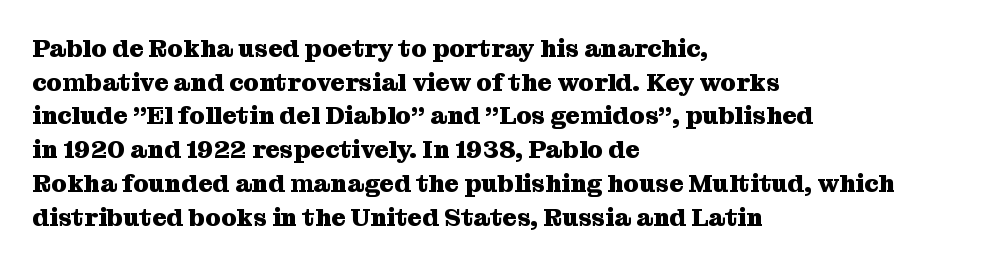
The image shows 25 px bold type, upright; set left-aligned, normal line spacing (1.35x), normal letter spacing, not underlined.
